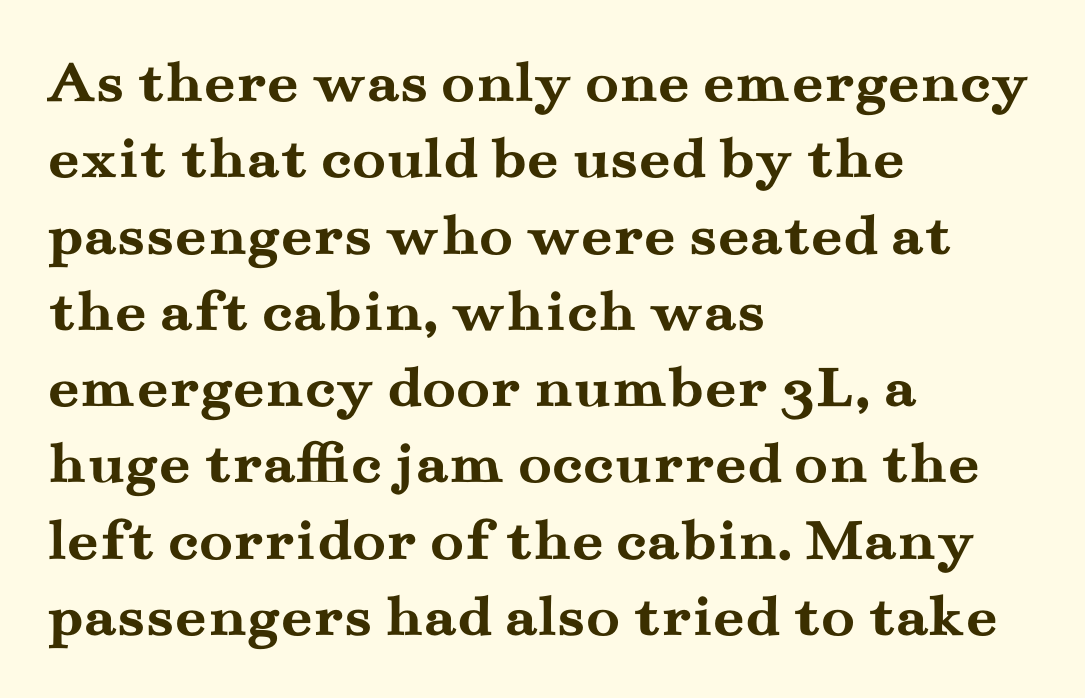
The image shows 62 px semibold, wide serif type, upright; set left-aligned, line spacing 1.23x, normal letter spacing, not underlined; medium stroke contrast and a small x-height.
